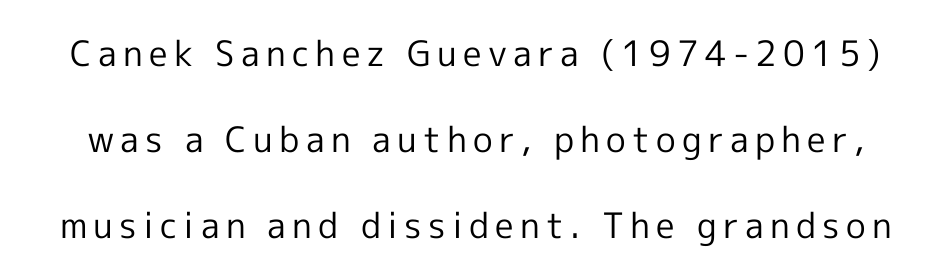
{"serif": "no", "italic": "no", "bold": "no", "weight": "regular", "width": "normal", "x_height": "medium", "monospaced": "no", "underline": "no", "line_spacing": "loose", "line_spacing_ratio": 2.46, "glyph_px": 35}
